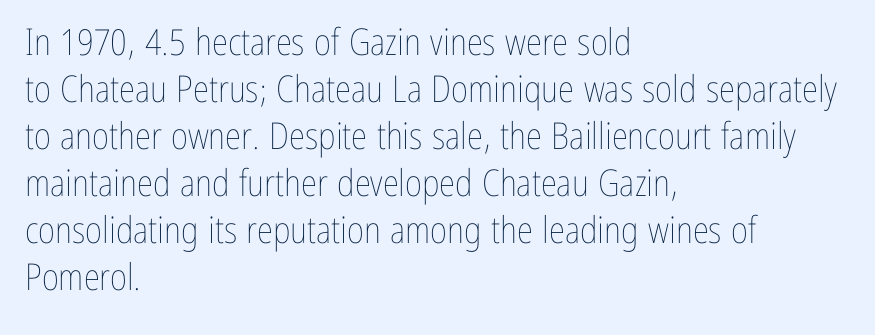
{"italic": "no", "bold": "no", "weight": "thin", "width": "condensed", "stroke_contrast": "low", "x_height": "medium", "monospaced": "no", "underline": "no", "align": "left", "line_spacing": "normal", "line_spacing_ratio": 1.27, "letter_spacing": "normal", "letter_spacing_em": 0.0, "glyph_px": 37}
